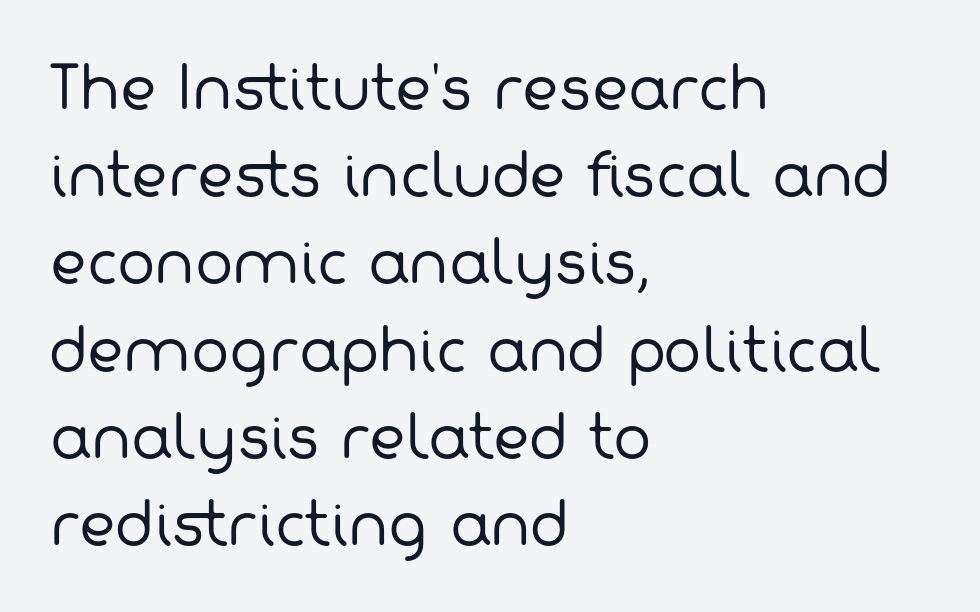
Vertical stems look standard width or narrower in stroke. Compared with typical paragraphs, the rows here are spaced about the same. These lines are rendered in a variable-pitch font. The lines in this sample share a left origin and differ only in where they stop.
